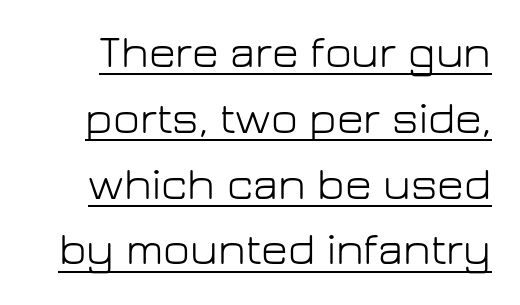
Q: Is the text bold? A: No.
Q: Is the text italic (slanted)? A: No, it is upright.
Q: Is the typeface a serif or a sans-serif typeface? A: Sans-serif.
Q: Is the text underlined? A: Yes.
Q: Is the spacing between letters normal or unusually wide? A: Normal.
Q: Is the spacing between lines tight, normal or loose? A: Normal.
Q: Width (condensed, normal, or wide)? A: Normal.
Q: Stroke contrast? A: Low.
Q: x-height? A: Medium.
Q: Monospaced? A: No.
